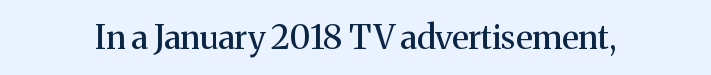
The baseline area is clear. The passage shown is typed in a proportional face where columns would drift. Unlike italic type, these characters show no tilt at all. What stands out about the letter spacing? Nothing — it is the standard amount. The passage shown is typeset with a serif family.
